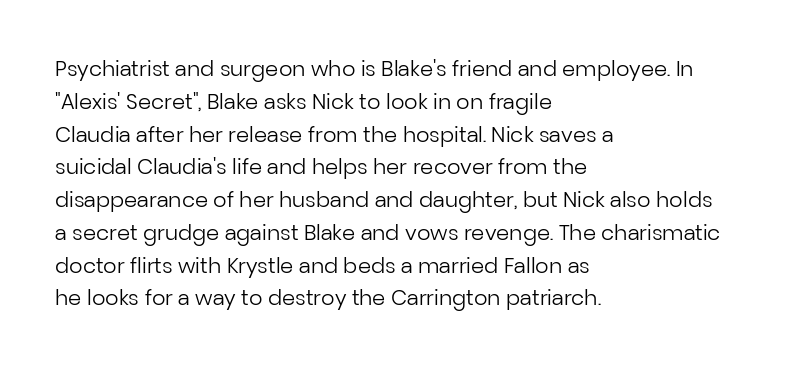
Q: Is the text bold? A: No.
Q: Is the text italic (slanted)? A: No, it is upright.
Q: Is the text underlined? A: No.
Q: How is the paragraph aligned? A: Left-aligned.
Q: Is the spacing between letters normal or unusually wide? A: Normal.
Q: Is the spacing between lines tight, normal or loose? A: Normal.
